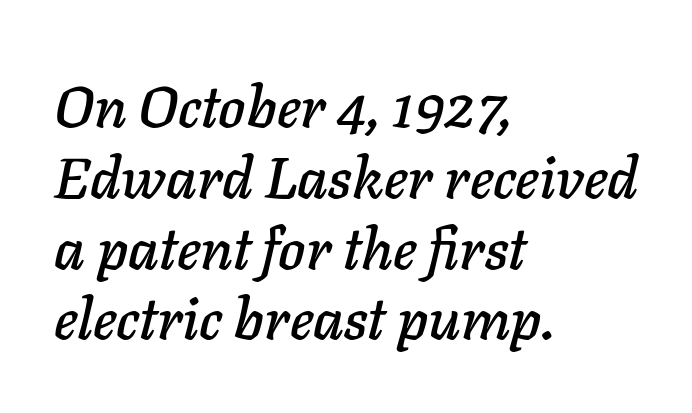
{"italic": "yes", "lean": "right", "slant_degrees": 11, "width": "normal", "stroke_contrast": "low", "x_height": "medium", "monospaced": "no", "underline": "no", "align": "left", "line_spacing_ratio": 1.22, "letter_spacing": "normal", "letter_spacing_em": 0.0, "glyph_px": 58}
